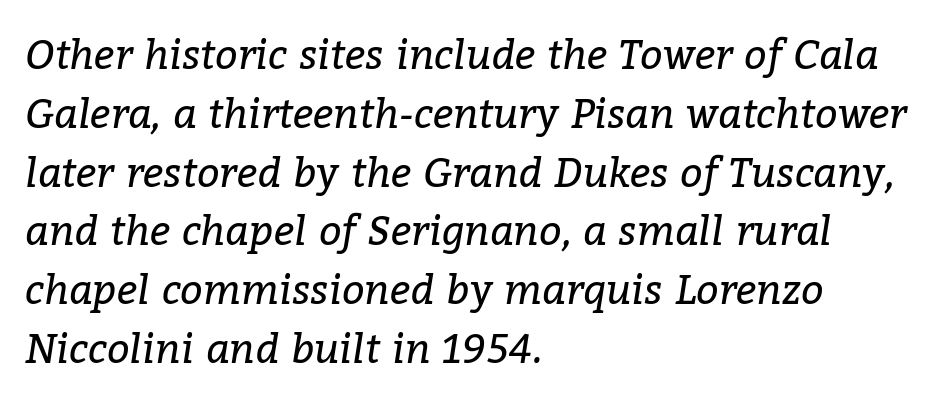
Q: Is the text bold? A: No.
Q: Is the text italic (slanted)? A: Yes, it leans right by about 9 degrees.
Q: Is the typeface a serif or a sans-serif typeface? A: Serif.
Q: Is the text underlined? A: No.
Q: How is the paragraph aligned? A: Left-aligned.
Q: Is the spacing between letters normal or unusually wide? A: Normal.
Q: Is the spacing between lines tight, normal or loose? A: Normal.
Q: Width (condensed, normal, or wide)? A: Normal.
Q: Stroke contrast? A: Low.
Q: x-height? A: Medium.
Q: Monospaced? A: No.
